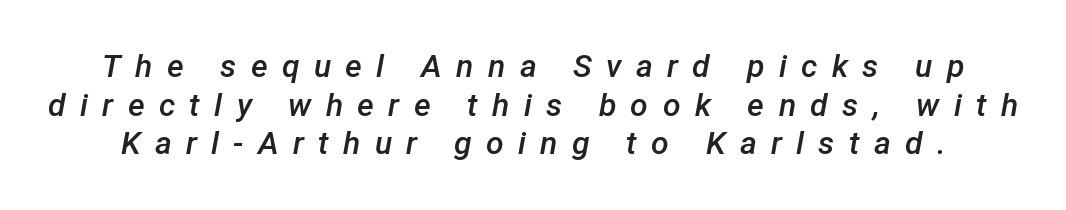
The image shows 32 px semibold type, italic (leaning right); set line spacing 1.21x, unusually wide letter spacing (+0.45 em), not underlined; low stroke contrast and a medium x-height.
